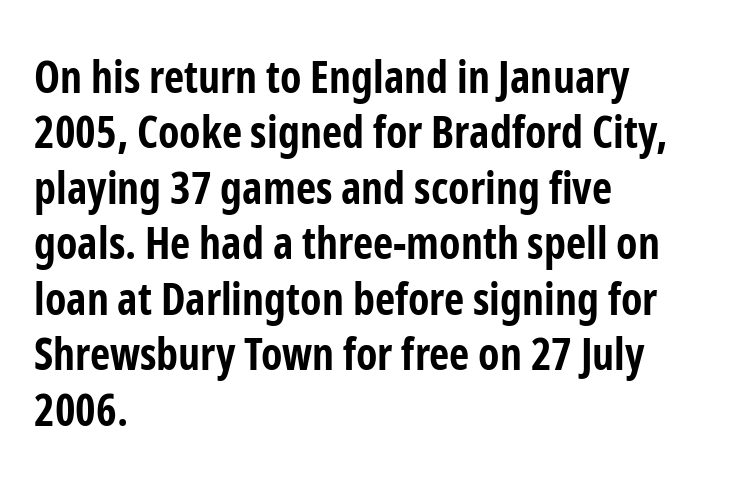
Q: Is the text bold? A: Yes.
Q: Is the text italic (slanted)? A: No, it is upright.
Q: Is the typeface a serif or a sans-serif typeface? A: Sans-serif.
Q: Is the text underlined? A: No.
Q: How is the paragraph aligned? A: Left-aligned.
Q: Is the spacing between letters normal or unusually wide? A: Normal.
Q: Is the spacing between lines tight, normal or loose? A: Normal.
Q: Width (condensed, normal, or wide)? A: Condensed.
Q: Stroke contrast? A: Low.
Q: x-height? A: Medium.
Q: Monospaced? A: No.
